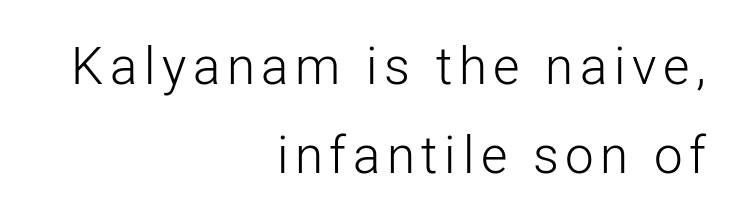
Counters stay open thanks to moderate or lighter strokes. Nobody drew a line under any word here. The compositor pushed each line to the right boundary. I'd call this a sans setting — the letters go barefoot. The passage shown is typed in a proportional face where columns would drift.
